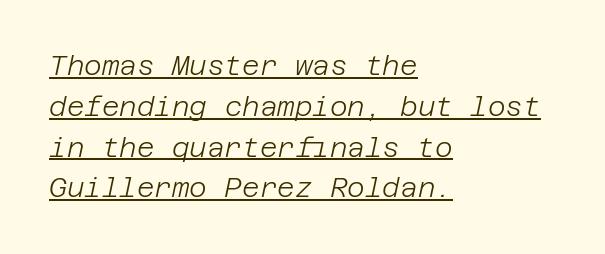
{"italic": "yes", "lean": "right", "slant_degrees": 12, "bold": "no", "underline": "yes", "align": "left", "line_spacing": "normal", "line_spacing_ratio": 1.51, "letter_spacing": "normal", "letter_spacing_em": 0.0, "glyph_px": 27}
